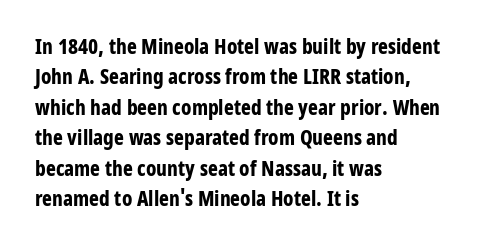
{"italic": "no", "bold": "yes", "underline": "no", "align": "left", "line_spacing": "normal", "line_spacing_ratio": 1.45, "letter_spacing": "normal", "letter_spacing_em": 0.0, "glyph_px": 21}
